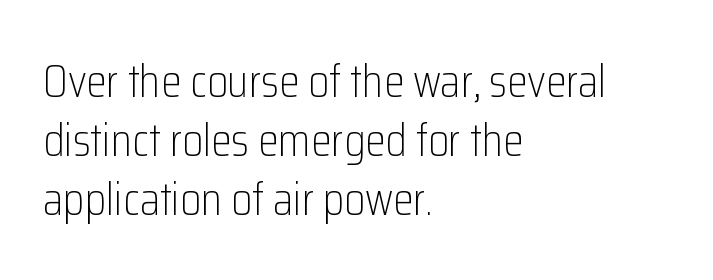
Tracking value appears to be zero — textbook default spacing. Stroke thickness stays within the range of a standard reading face or lighter. Designer's note — italics off, roman on. Each row of text sits above clean, open space. The passage shown is typed in a proportional face where columns would drift. Horizontal alignment here is leftward, the default for most running prose.
